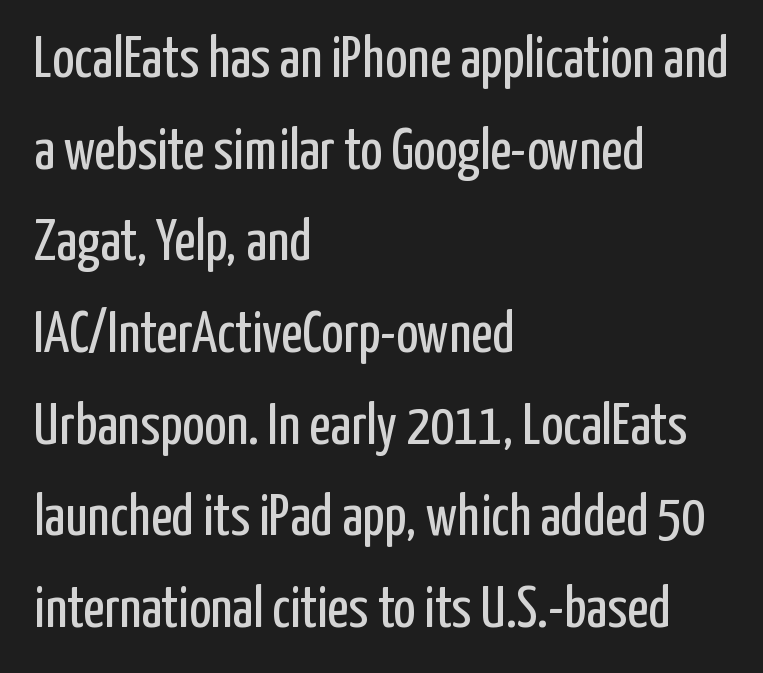
{"serif": "no", "italic": "no", "bold": "no", "weight": "regular", "width": "condensed", "stroke_contrast": "low", "x_height": "medium", "monospaced": "no", "underline": "no", "align": "left", "line_spacing": "normal", "line_spacing_ratio": 1.58, "letter_spacing": "normal", "letter_spacing_em": 0.0, "glyph_px": 58}
